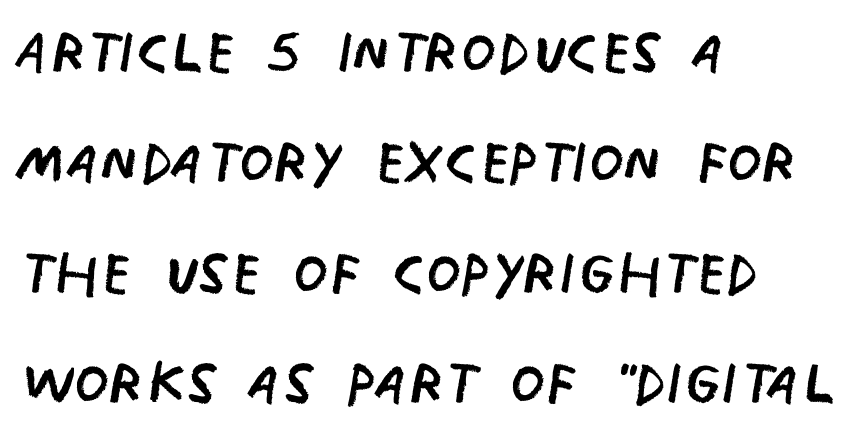
The image shows 80 px regular-weight, condensed sans-serif type; set left-aligned, normal line spacing (1.38x), normal letter spacing, not underlined; low stroke contrast and a large x-height.
